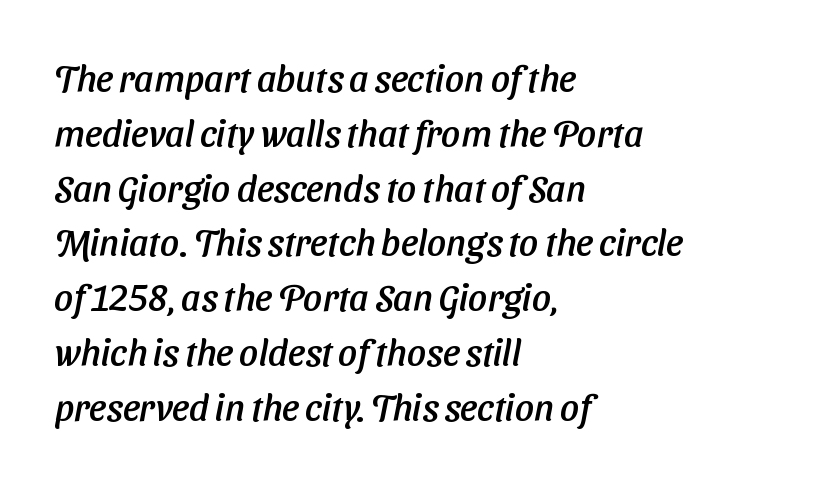
Q: Is the typeface a serif or a sans-serif typeface? A: Sans-serif.
Q: Is the text underlined? A: No.
Q: How is the paragraph aligned? A: Left-aligned.
Q: Is the spacing between letters normal or unusually wide? A: Normal.
Q: Is the spacing between lines tight, normal or loose? A: Normal.
Q: Width (condensed, normal, or wide)? A: Normal.
Q: Stroke contrast? A: Low.
Q: x-height? A: Medium.
Q: Monospaced? A: No.
